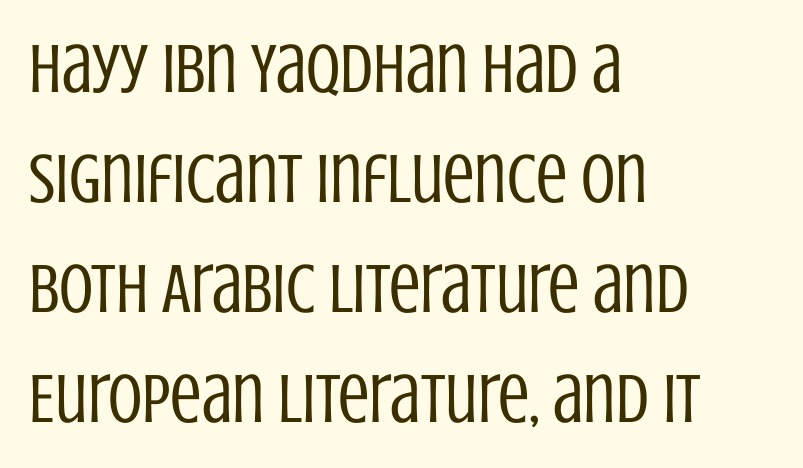
Q: Is the text bold? A: No.
Q: Is the text italic (slanted)? A: No, it is upright.
Q: Is the typeface a serif or a sans-serif typeface? A: Sans-serif.
Q: Is the text underlined? A: No.
Q: How is the paragraph aligned? A: Left-aligned.
Q: Is the spacing between letters normal or unusually wide? A: Normal.
Q: Is the spacing between lines tight, normal or loose? A: Normal.
Q: Width (condensed, normal, or wide)? A: Condensed.
Q: Stroke contrast? A: Low.
Q: x-height? A: Large.
Q: Monospaced? A: No.
